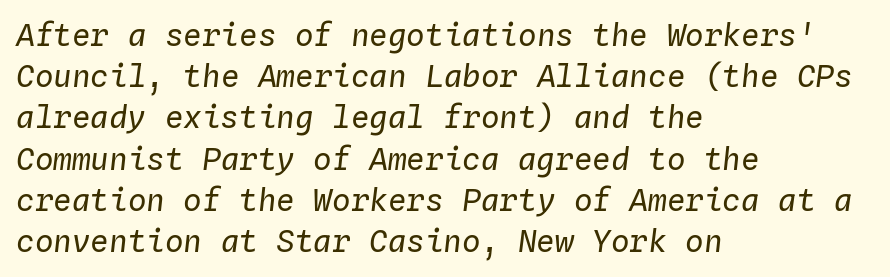
{"italic": "yes", "lean": "right", "slant_degrees": 4, "bold": "no", "weight": "regular", "width": "normal", "stroke_contrast": "low", "x_height": "medium", "monospaced": "yes", "underline": "no", "align": "left", "line_spacing": "normal", "line_spacing_ratio": 1.33, "letter_spacing": "normal", "letter_spacing_em": 0.0, "glyph_px": 31}
